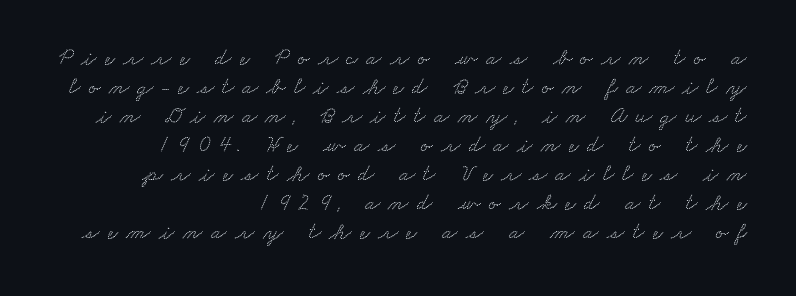
Q: Is the text underlined? A: No.
Q: How is the paragraph aligned? A: Right-aligned.
Q: Is the spacing between letters normal or unusually wide? A: Unusually wide.
Q: Is the spacing between lines tight, normal or loose? A: Normal.
